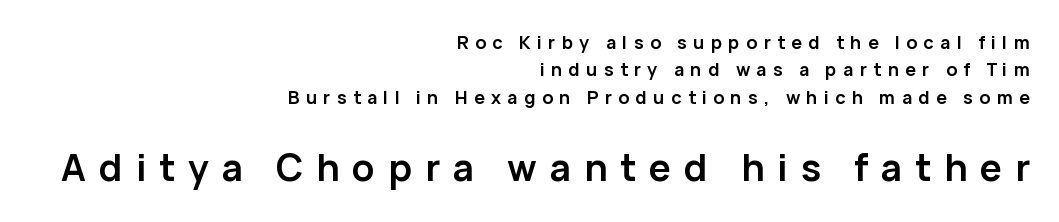
{"serif": "no", "italic": "no", "bold": "yes", "weight": "semibold", "width": "normal", "stroke_contrast": "low", "x_height": "medium", "monospaced": "no", "underline": "no", "align": "right", "line_spacing": "normal", "line_spacing_ratio": 1.52, "letter_spacing": "wide", "letter_spacing_em": 0.35, "larger_block": "second", "size_ratio": 2.06, "glyph_px": 37}
